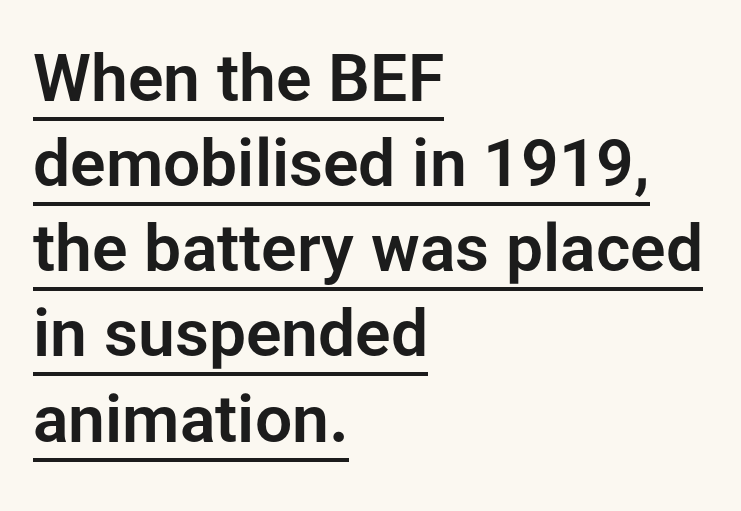
{"serif": "no", "italic": "no", "width": "normal", "stroke_contrast": "low", "x_height": "medium", "monospaced": "no", "underline": "yes", "align": "left", "line_spacing": "normal", "line_spacing_ratio": 1.29, "letter_spacing": "normal", "letter_spacing_em": 0.0, "glyph_px": 66}
